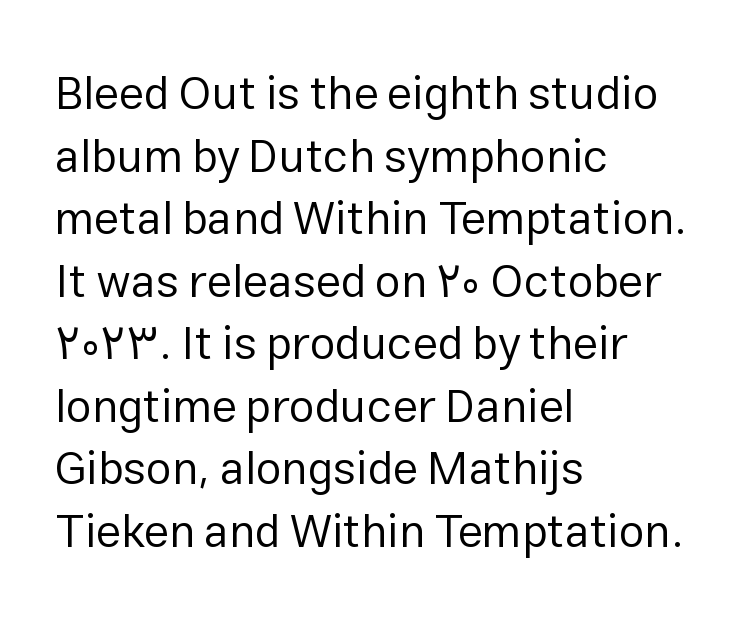
Q: Is the text bold? A: No.
Q: Is the text italic (slanted)? A: No, it is upright.
Q: Is the typeface a serif or a sans-serif typeface? A: Sans-serif.
Q: Is the text underlined? A: No.
Q: How is the paragraph aligned? A: Left-aligned.
Q: Is the spacing between letters normal or unusually wide? A: Normal.
Q: Is the spacing between lines tight, normal or loose? A: Normal.
Q: Width (condensed, normal, or wide)? A: Normal.
Q: Stroke contrast? A: Low.
Q: x-height? A: Medium.
Q: Monospaced? A: No.
